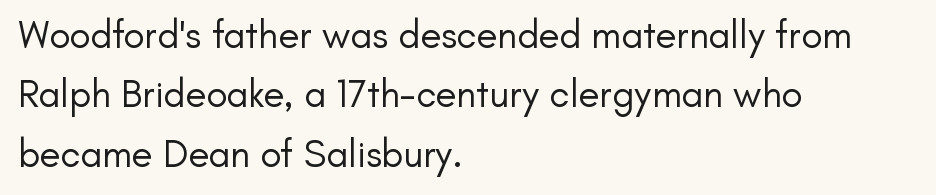
Designer's note — italics off, roman on. Short note: letters normally spaced. The rag falls on the right side of this text block. The rendering uses a moderate line-height, typical for paragraphs. Serif or sans? Sans — the stroke terminals are bare.
